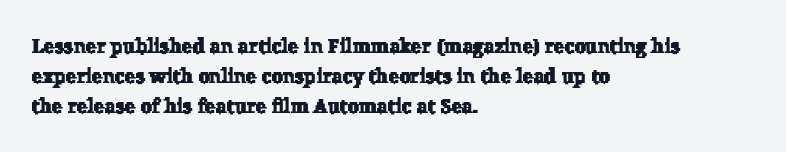
The image shows 20 px text type; set left-aligned, normal line spacing (1.49x), normal letter spacing, not underlined.
